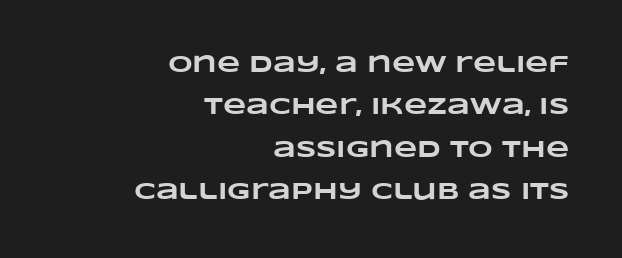
The lines in this sample share a right terminus and differ only in where they begin. Heft: maximum for text — a bold. Only glyphs here, with clear space below each row. The face used here is rendered with its standard letterfit.
